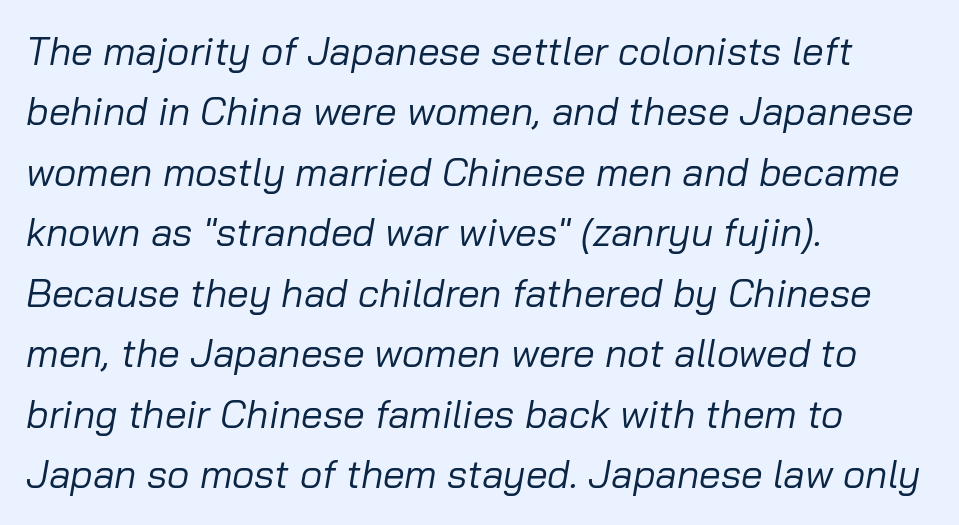
The image shows 39 px regular-weight type, italic (leaning right); set left-aligned, normal line spacing (1.55x), normal letter spacing, not underlined; low stroke contrast and a medium x-height.
